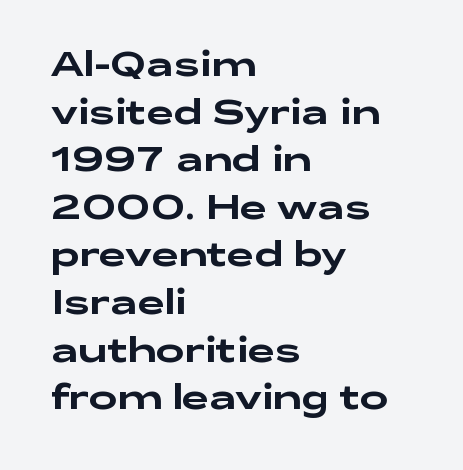
The image shows 34 px wide sans-serif type, upright; set left-aligned, normal line spacing (1.4x), normal letter spacing, not underlined; low stroke contrast and a medium x-height.
